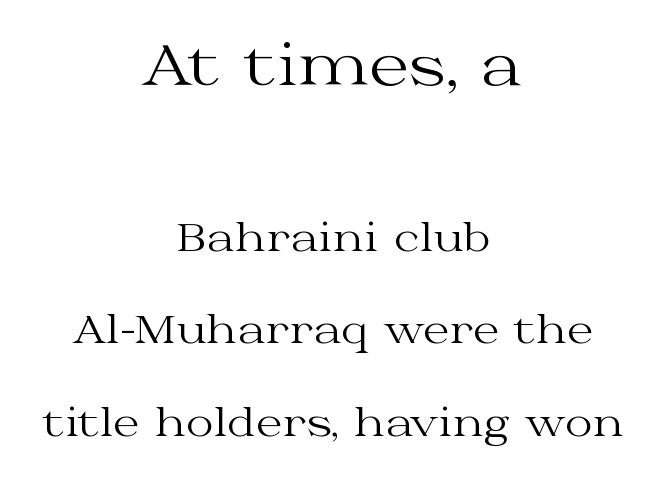
The image shows 57 px regular-weight, wide serif type, upright; set centered, loose line spacing (2.43x), normal letter spacing, not underlined; the first (top) block is 1.5x larger; medium stroke contrast and a medium x-height.
